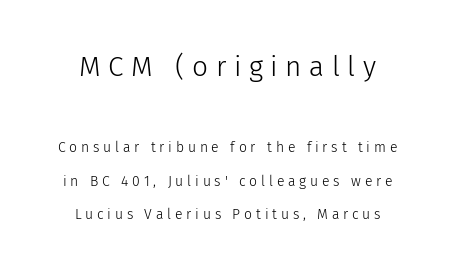
Q: Is the text bold? A: No.
Q: Is the text italic (slanted)? A: No, it is upright.
Q: Is the typeface a serif or a sans-serif typeface? A: Sans-serif.
Q: Is the text underlined? A: No.
Q: Is the spacing between letters normal or unusually wide? A: Unusually wide.
Q: Is the spacing between lines tight, normal or loose? A: Loose.
Q: Which block of text is set in a larger size, the first (top) or the second (bottom)? A: The first (top) one.
Q: Width (condensed, normal, or wide)? A: Normal.
Q: Stroke contrast? A: Low.
Q: x-height? A: Medium.
Q: Monospaced? A: No.
